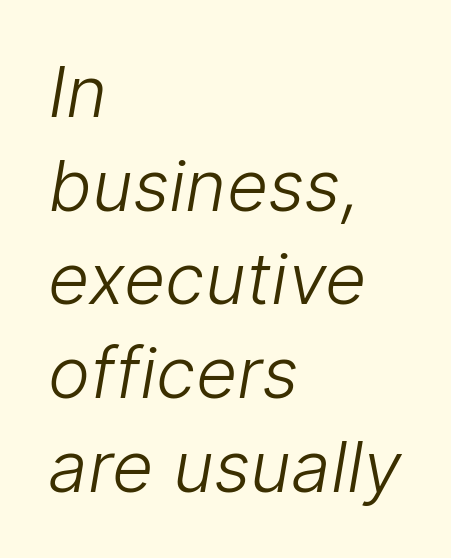
The image shows 71 px light sans-serif type; set left-aligned, normal line spacing (1.32x), normal letter spacing, not underlined; low stroke contrast and a medium x-height.
